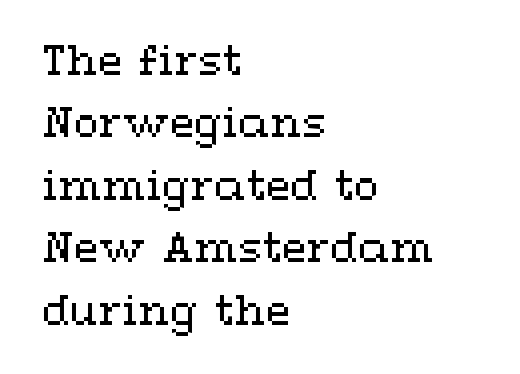
Q: Is the text bold? A: No.
Q: Is the text italic (slanted)? A: No, it is upright.
Q: Is the text underlined? A: No.
Q: How is the paragraph aligned? A: Left-aligned.
Q: Is the spacing between letters normal or unusually wide? A: Normal.
Q: Is the spacing between lines tight, normal or loose? A: Normal.
Q: Width (condensed, normal, or wide)? A: Wide.
Q: Stroke contrast? A: Medium.
Q: x-height? A: Medium.
Q: Monospaced? A: No.
